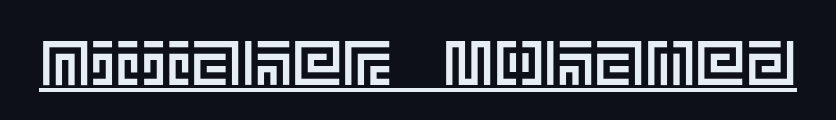
Does extra space separate the letters? No, they use regular spacing. The specimen reads as upright at a glance. Each line of the rendering has a horizontal stroke beneath the glyphs.
